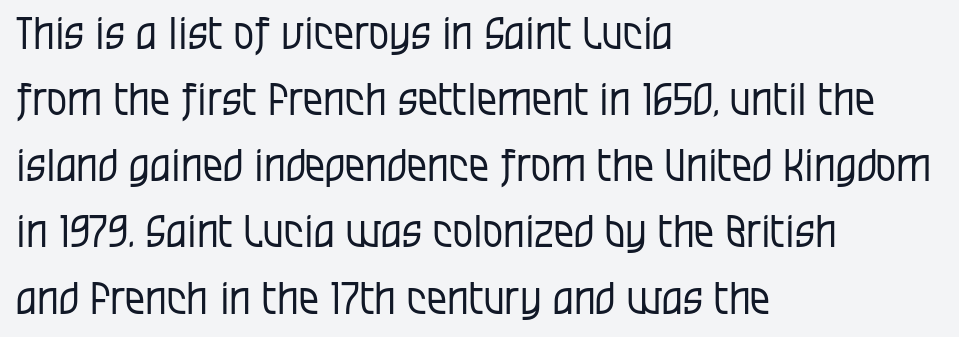
The image shows 45 px regular-weight, condensed sans-serif type, upright; set left-aligned, normal line spacing (1.47x), normal letter spacing, not underlined; low stroke contrast and a large x-height.
